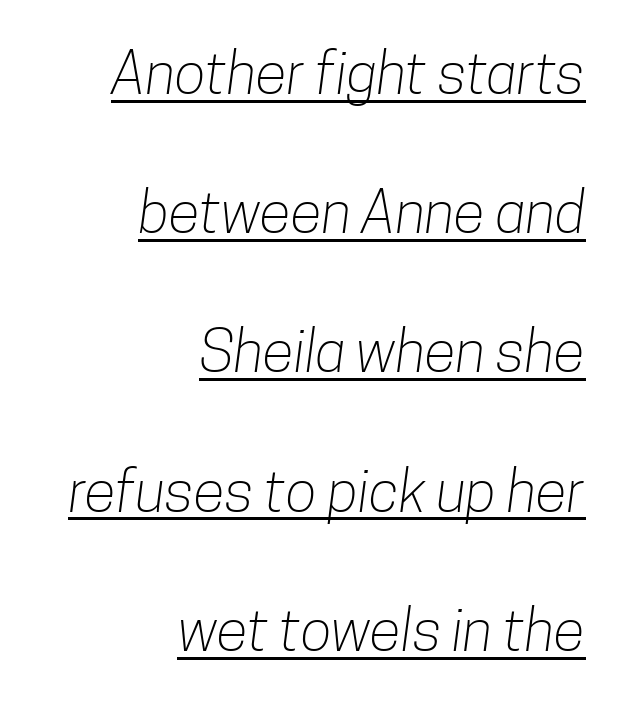
{"serif": "no", "bold": "no", "weight": "light", "width": "condensed", "stroke_contrast": "low", "x_height": "medium", "monospaced": "no", "underline": "yes", "align": "right", "line_spacing": "loose", "line_spacing_ratio": 2.4, "letter_spacing": "normal", "letter_spacing_em": 0.0, "glyph_px": 58}
